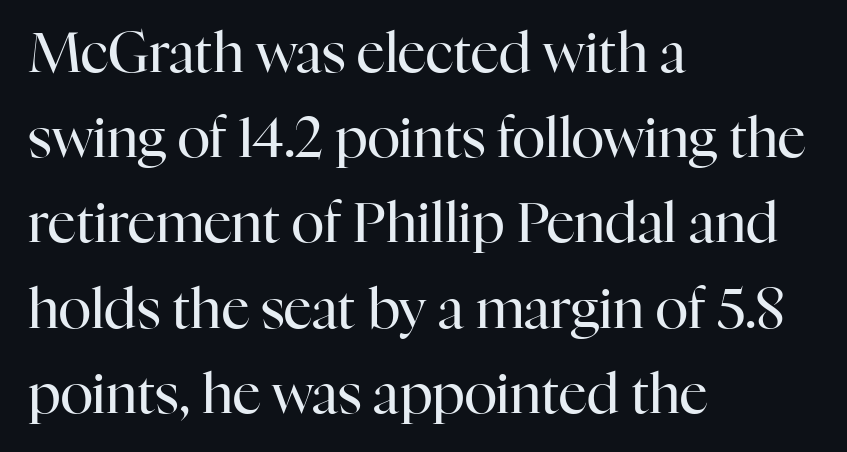
{"serif": "yes", "italic": "no", "bold": "no", "weight": "regular", "width": "normal", "stroke_contrast": "high", "x_height": "medium", "monospaced": "no", "underline": "no", "align": "left", "line_spacing": "normal", "line_spacing_ratio": 1.55, "letter_spacing": "normal", "letter_spacing_em": 0.0, "glyph_px": 55}
